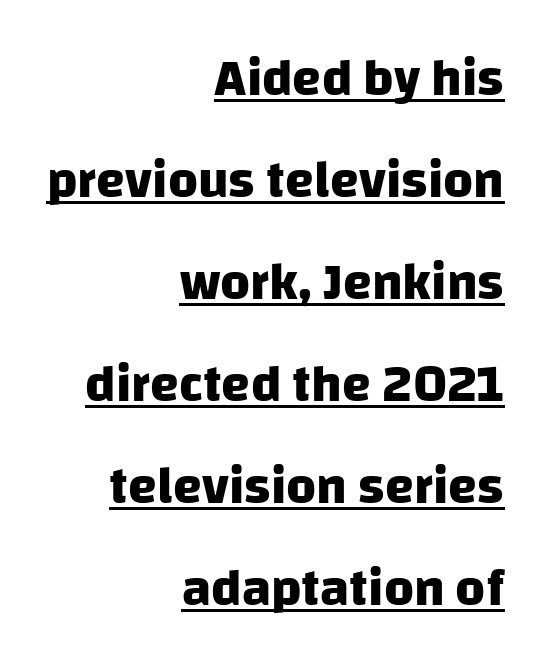
Q: Is the text bold? A: Yes.
Q: Is the typeface a serif or a sans-serif typeface? A: Sans-serif.
Q: Is the text underlined? A: Yes.
Q: How is the paragraph aligned? A: Right-aligned.
Q: Is the spacing between letters normal or unusually wide? A: Normal.
Q: Is the spacing between lines tight, normal or loose? A: Loose.
Q: Width (condensed, normal, or wide)? A: Normal.
Q: Stroke contrast? A: Low.
Q: x-height? A: Large.
Q: Monospaced? A: No.
